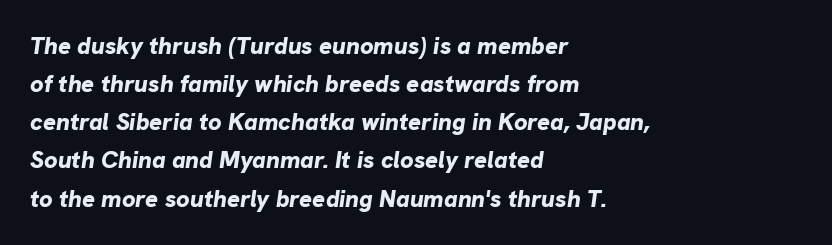
Q: Is the text bold? A: Yes.
Q: Is the text italic (slanted)? A: Yes, it leans right by about 8 degrees.
Q: Is the text underlined? A: No.
Q: How is the paragraph aligned? A: Left-aligned.
Q: Is the spacing between letters normal or unusually wide? A: Normal.
Q: Is the spacing between lines tight, normal or loose? A: Normal.
